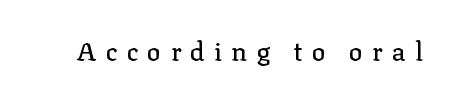
{"italic": "no", "underline": "no", "letter_spacing": "wide", "letter_spacing_em": 0.35, "glyph_px": 26}
